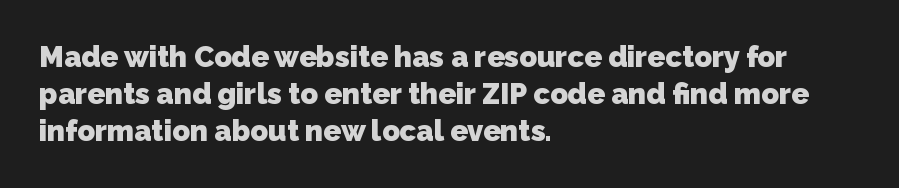
{"serif": "no", "bold": "yes", "weight": "heavy", "width": "normal", "stroke_contrast": "low", "x_height": "medium", "monospaced": "no", "underline": "no", "align": "left", "line_spacing": "normal", "line_spacing_ratio": 1.28, "letter_spacing": "normal", "letter_spacing_em": 0.0, "glyph_px": 29}
